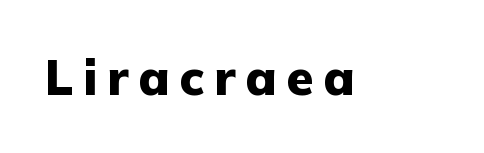
The image shows 49 px heavy sans-serif type, upright; set unusually wide letter spacing (+0.2 em), not underlined; low stroke contrast and a medium x-height.
